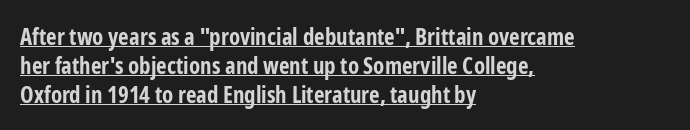
Q: Is the text bold? A: Yes.
Q: Is the text italic (slanted)? A: No, it is upright.
Q: Is the text underlined? A: Yes.
Q: How is the paragraph aligned? A: Left-aligned.
Q: Is the spacing between letters normal or unusually wide? A: Normal.
Q: Is the spacing between lines tight, normal or loose? A: Normal.
